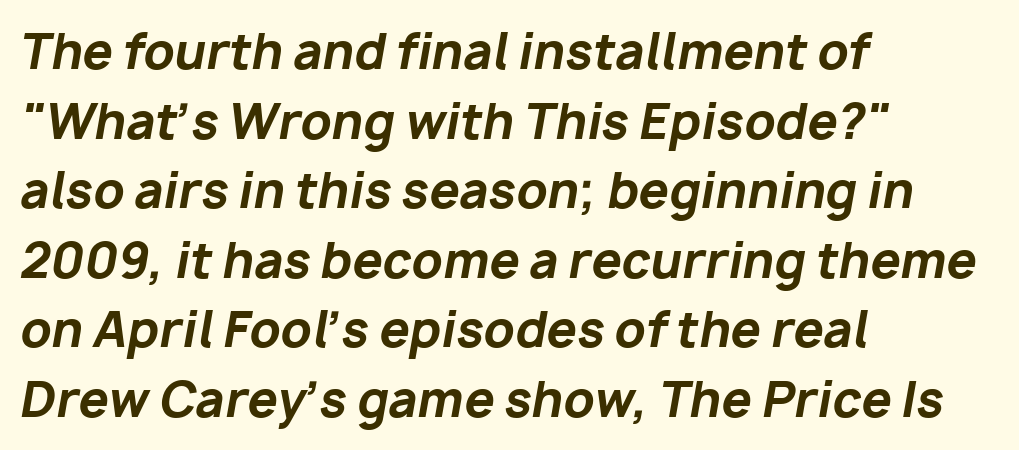
{"italic": "yes", "lean": "right", "slant_degrees": 10, "bold": "yes", "weight": "bold", "width": "normal", "stroke_contrast": "low", "x_height": "medium", "monospaced": "no", "underline": "no", "align": "left", "line_spacing": "normal", "line_spacing_ratio": 1.45, "letter_spacing": "normal", "letter_spacing_em": 0.0, "glyph_px": 48}
